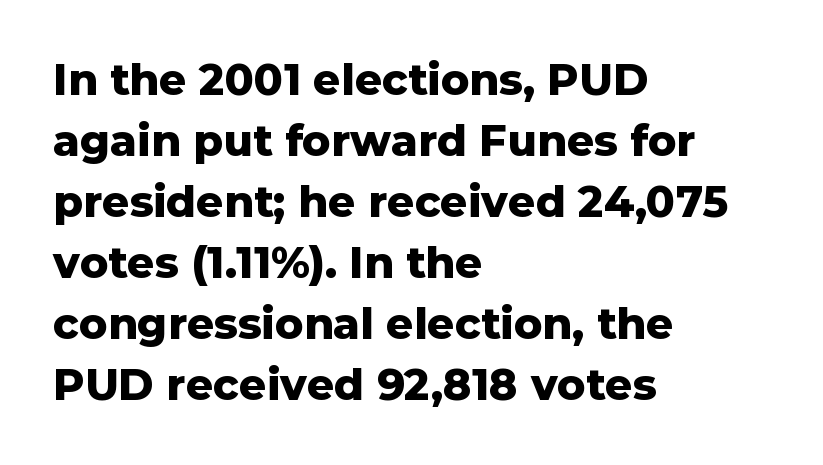
Q: Is the text bold? A: Yes.
Q: Is the text italic (slanted)? A: No, it is upright.
Q: Is the typeface a serif or a sans-serif typeface? A: Sans-serif.
Q: Is the text underlined? A: No.
Q: How is the paragraph aligned? A: Left-aligned.
Q: Is the spacing between letters normal or unusually wide? A: Normal.
Q: Is the spacing between lines tight, normal or loose? A: Normal.
Q: Width (condensed, normal, or wide)? A: Normal.
Q: Stroke contrast? A: Low.
Q: x-height? A: Medium.
Q: Monospaced? A: No.
